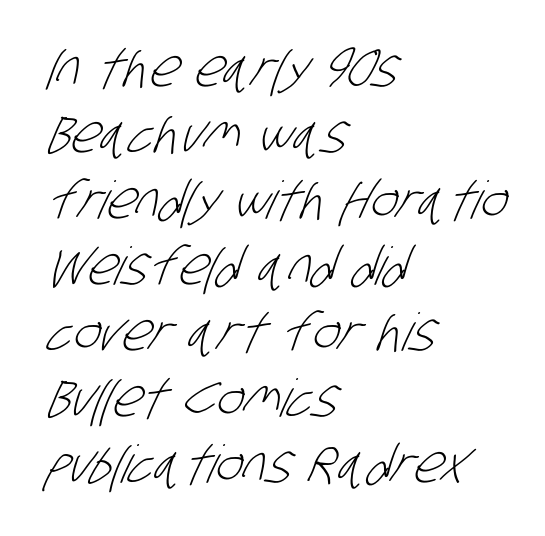
The paragraph has a hard left edge and a soft right edge. Lines of text with bare space underneath. The font family rendered here belongs to the sans-serif group. Here the glyphs are tracked normally, forming tight word shapes. A typesetter would call this leading conventional body-copy spacing.
